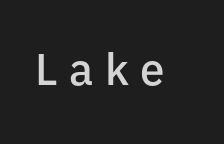
Q: Is the text bold? A: Semi-bold.
Q: Is the text italic (slanted)? A: No, it is upright.
Q: Is the typeface a serif or a sans-serif typeface? A: Sans-serif.
Q: Is the text underlined? A: No.
Q: Is the spacing between letters normal or unusually wide? A: Unusually wide.
Q: Width (condensed, normal, or wide)? A: Normal.
Q: Stroke contrast? A: Low.
Q: x-height? A: Medium.
Q: Monospaced? A: No.
